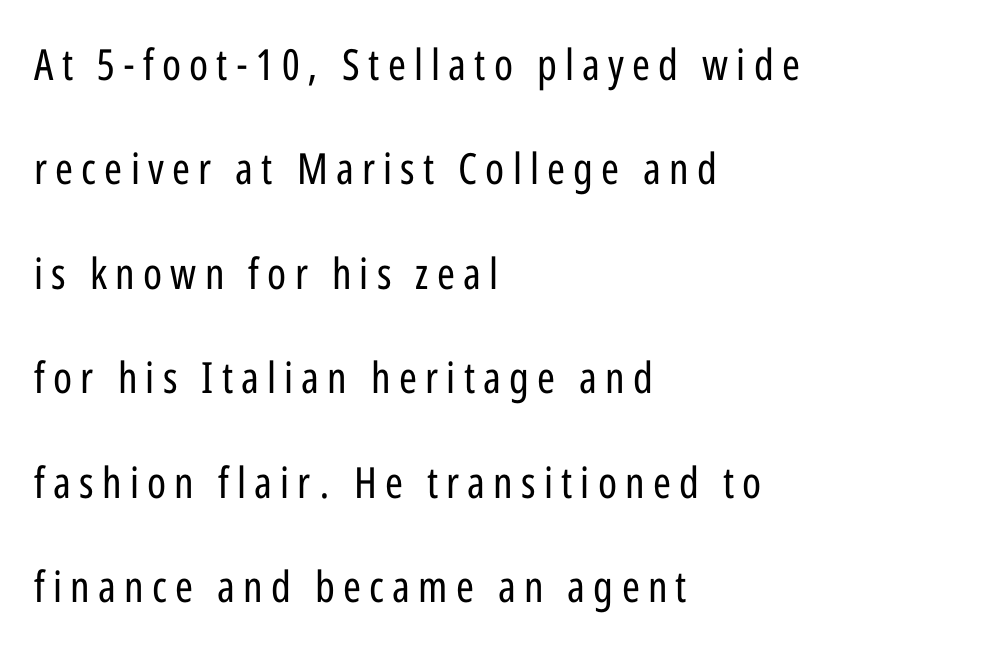
{"serif": "no", "italic": "no", "bold": "no", "weight": "regular", "width": "condensed", "stroke_contrast": "low", "x_height": "medium", "monospaced": "no", "underline": "no", "align": "left", "line_spacing": "loose", "line_spacing_ratio": 2.43, "glyph_px": 43}
